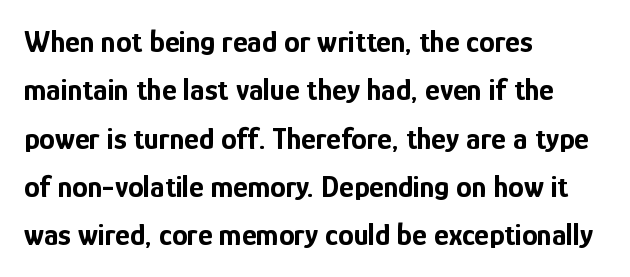
Q: Is the text bold? A: Yes.
Q: Is the text italic (slanted)? A: No, it is upright.
Q: Is the typeface a serif or a sans-serif typeface? A: Sans-serif.
Q: Is the text underlined? A: No.
Q: How is the paragraph aligned? A: Left-aligned.
Q: Is the spacing between letters normal or unusually wide? A: Normal.
Q: Is the spacing between lines tight, normal or loose? A: Normal.
Q: Width (condensed, normal, or wide)? A: Condensed.
Q: Stroke contrast? A: Low.
Q: x-height? A: Medium.
Q: Monospaced? A: No.
